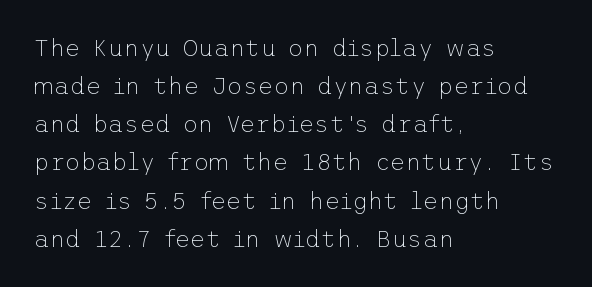
Q: Is the text bold? A: No.
Q: Is the text italic (slanted)? A: No, it is upright.
Q: Is the text underlined? A: No.
Q: How is the paragraph aligned? A: Left-aligned.
Q: Is the spacing between letters normal or unusually wide? A: Normal.
Q: Is the spacing between lines tight, normal or loose? A: Normal.
